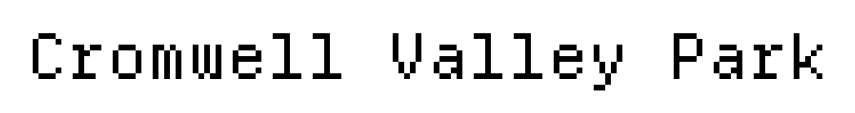
The image shows 63 px regular-weight sans-serif type, upright, monospaced; set normal letter spacing, not underlined; low stroke contrast and a medium x-height.
